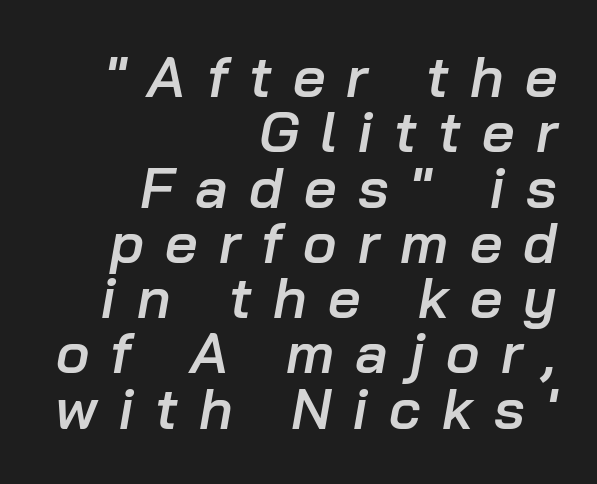
The image shows 57 px semibold type, italic (leaning right); set right-aligned, tight line spacing (0.97x), unusually wide letter spacing (+0.37 em), not underlined; low stroke contrast and a medium x-height.
